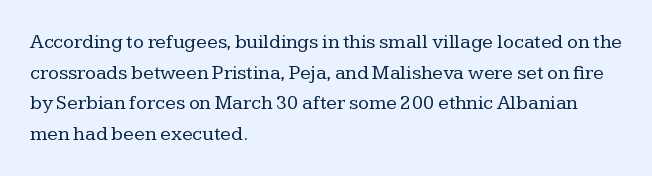
Q: Is the text bold? A: No.
Q: Is the text italic (slanted)? A: No, it is upright.
Q: Is the text underlined? A: No.
Q: How is the paragraph aligned? A: Left-aligned.
Q: Is the spacing between letters normal or unusually wide? A: Normal.
Q: Is the spacing between lines tight, normal or loose? A: Normal.
